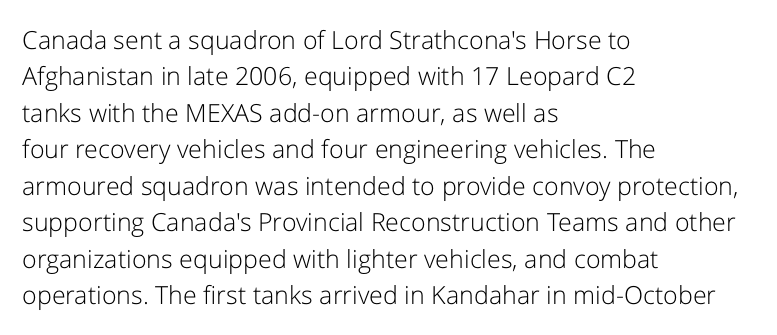
{"italic": "no", "bold": "no", "underline": "no", "align": "left", "line_spacing": "normal", "line_spacing_ratio": 1.46, "letter_spacing": "normal", "letter_spacing_em": 0.0, "glyph_px": 25}
